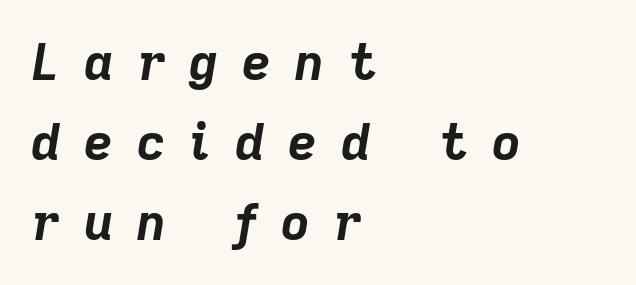
{"italic": "yes", "lean": "right", "slant_degrees": 9, "bold": "yes", "weight": "bold", "width": "normal", "stroke_contrast": "low", "x_height": "medium", "monospaced": "no", "underline": "no", "align": "left", "line_spacing": "normal", "line_spacing_ratio": 1.6, "letter_spacing": "wide", "letter_spacing_em": 0.48, "glyph_px": 50}
